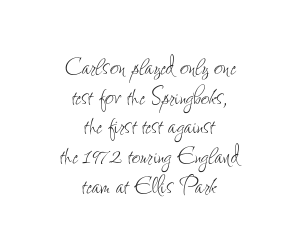
The image shows 30 px thin, condensed type; set centered, tight line spacing (0.99x), normal letter spacing, not underlined; low stroke contrast and a small x-height.
